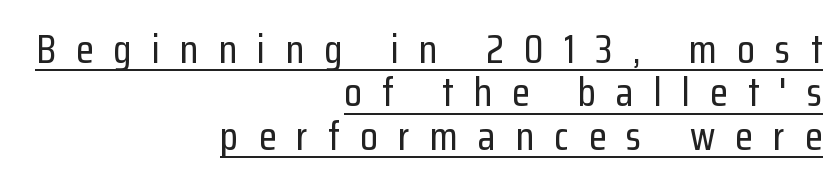
Q: Is the text italic (slanted)? A: No, it is upright.
Q: Is the typeface a serif or a sans-serif typeface? A: Sans-serif.
Q: Is the text underlined? A: Yes.
Q: How is the paragraph aligned? A: Right-aligned.
Q: Is the spacing between letters normal or unusually wide? A: Unusually wide.
Q: Is the spacing between lines tight, normal or loose? A: Tight.
Q: Width (condensed, normal, or wide)? A: Condensed.
Q: Stroke contrast? A: Low.
Q: x-height? A: Medium.
Q: Monospaced? A: No.
